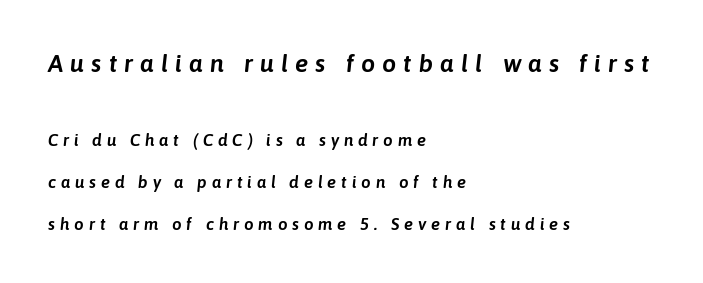
Q: Is the text italic (slanted)? A: Yes, it leans right by about 6 degrees.
Q: Is the text underlined? A: No.
Q: How is the paragraph aligned? A: Left-aligned.
Q: Is the spacing between letters normal or unusually wide? A: Unusually wide.
Q: Is the spacing between lines tight, normal or loose? A: Loose.
Q: Which block of text is set in a larger size, the first (top) or the second (bottom)? A: The first (top) one.
